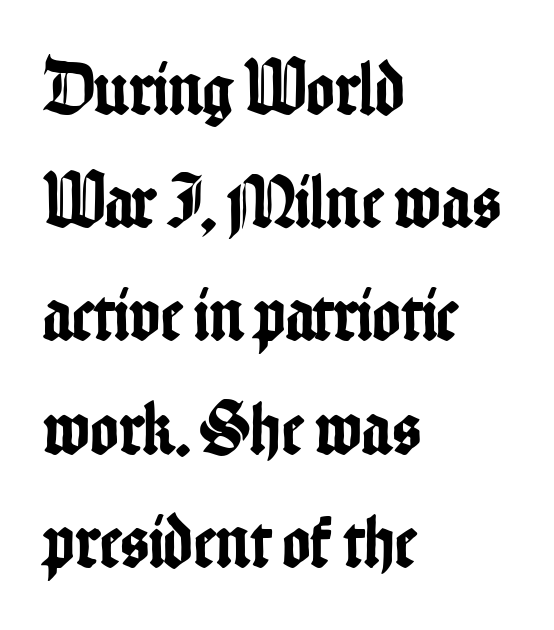
{"serif": "no", "italic": "no", "width": "condensed", "stroke_contrast": "low", "x_height": "medium", "monospaced": "no", "underline": "no", "align": "left", "line_spacing": "normal", "line_spacing_ratio": 1.49, "letter_spacing": "normal", "letter_spacing_em": 0.0, "glyph_px": 76}
